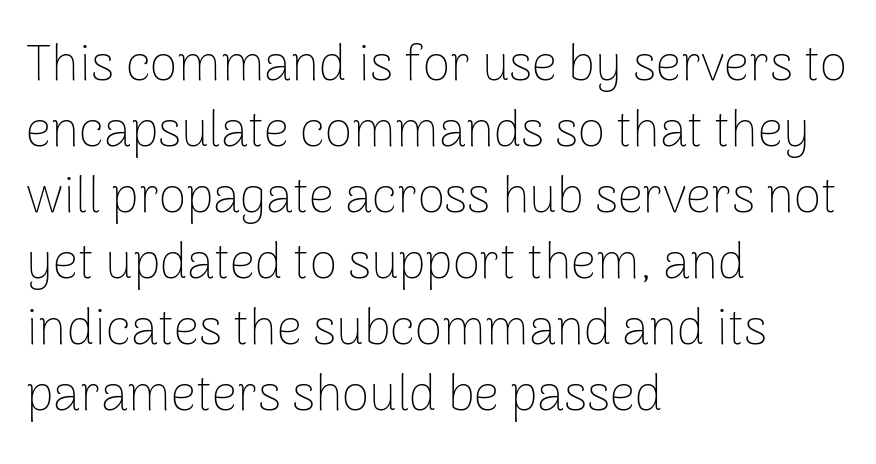
{"serif": "no", "italic": "no", "bold": "no", "weight": "thin", "width": "normal", "stroke_contrast": "low", "x_height": "medium", "monospaced": "no", "underline": "no", "align": "left", "line_spacing": "normal", "line_spacing_ratio": 1.32, "letter_spacing": "normal", "letter_spacing_em": 0.0, "glyph_px": 50}
